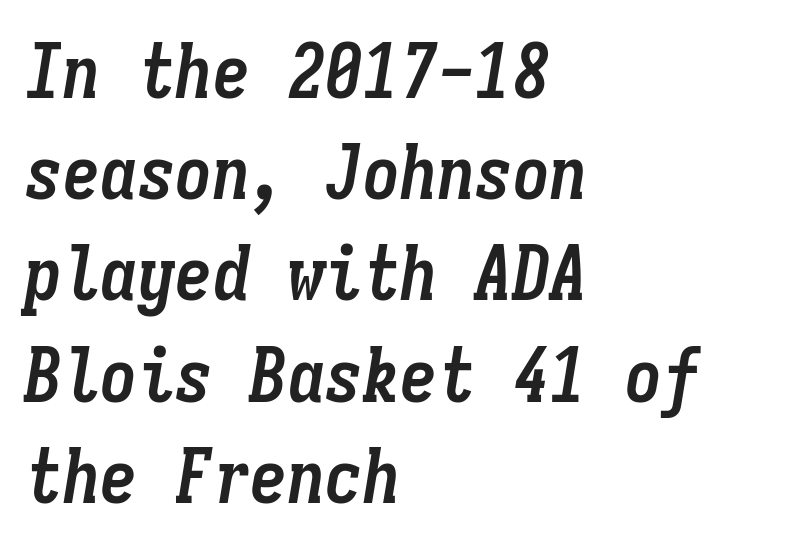
{"italic": "yes", "lean": "right", "slant_degrees": 9, "bold": "yes", "weight": "semibold", "width": "condensed", "stroke_contrast": "low", "x_height": "medium", "monospaced": "yes", "underline": "no", "align": "left", "line_spacing": "normal", "line_spacing_ratio": 1.35, "letter_spacing": "normal", "letter_spacing_em": 0.0, "glyph_px": 75}
